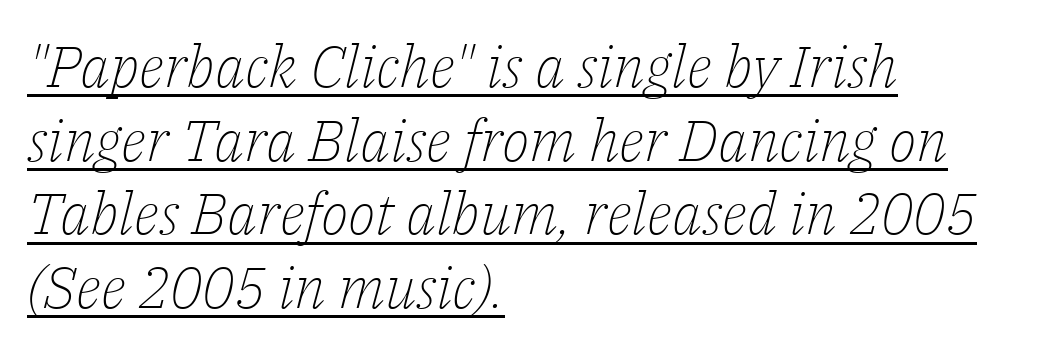
{"serif": "yes", "italic": "yes", "lean": "right", "slant_degrees": 14, "bold": "no", "weight": "light", "width": "normal", "stroke_contrast": "low", "x_height": "medium", "monospaced": "no", "underline": "yes", "align": "left", "line_spacing": "normal", "line_spacing_ratio": 1.27, "letter_spacing": "normal", "letter_spacing_em": 0.0, "glyph_px": 58}
